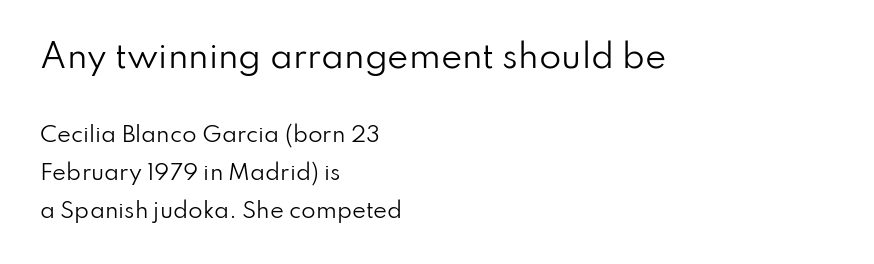
The image shows 32 px regular-weight sans-serif type, upright; set left-aligned, line spacing 1.8x, normal letter spacing, not underlined; the first (top) block is 1.52x larger; low stroke contrast and a small x-height.
